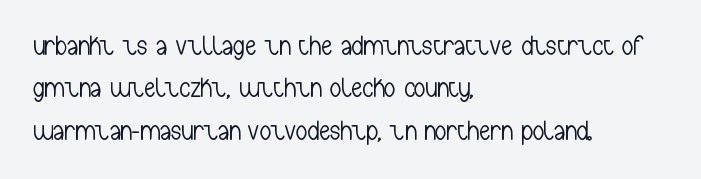
The typesetter chose a ragged-right arrangement here. The rows are spaced the way most documents space them. Rule under the text: the space is simply empty. You could call the tracking neutral — neither tight nor loose. Do the letters lean? They stand straight. This sample has the flowing, uneven cadence of proportional lettering.
